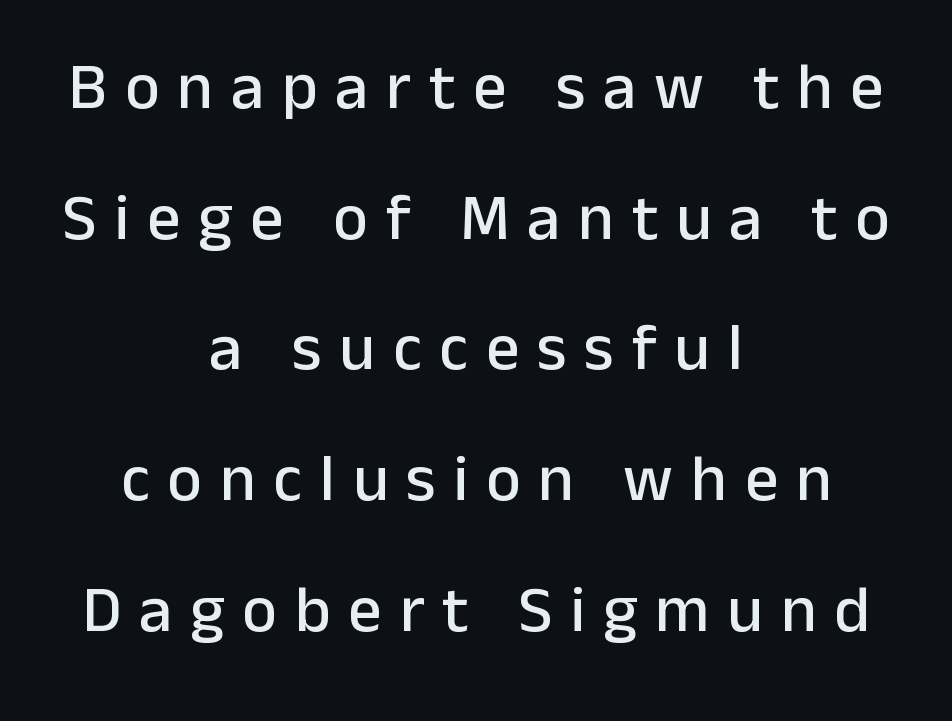
{"serif": "no", "italic": "no", "width": "normal", "stroke_contrast": "low", "x_height": "medium", "monospaced": "no", "underline": "no", "align": "center", "line_spacing": "loose", "line_spacing_ratio": 1.98, "letter_spacing": "wide", "letter_spacing_em": 0.27, "glyph_px": 66}
